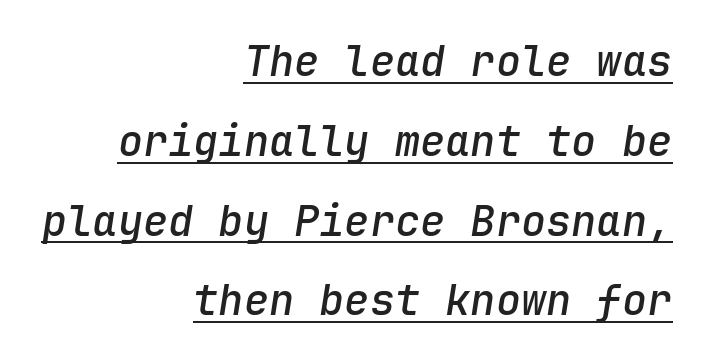
{"italic": "yes", "lean": "right", "slant_degrees": 9, "bold": "semi", "weight": "semibold", "width": "normal", "stroke_contrast": "low", "x_height": "medium", "monospaced": "yes", "underline": "yes", "align": "right", "line_spacing": "loose", "line_spacing_ratio": 1.9, "letter_spacing": "normal", "letter_spacing_em": 0.0, "glyph_px": 42}
